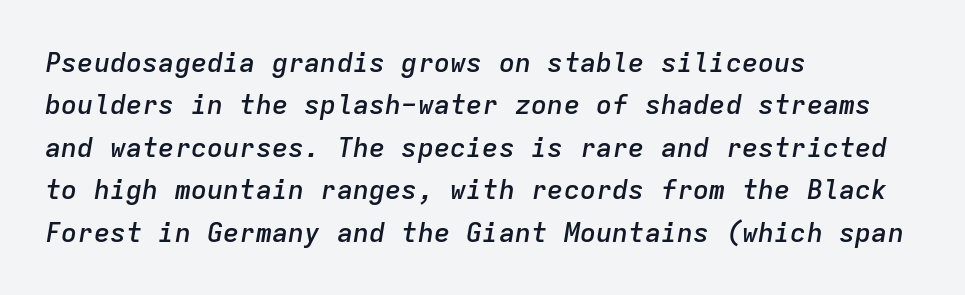
The image shows 27 px text type, italic (leaning right); set left-aligned, normal line spacing (1.57x), normal letter spacing, not underlined.
